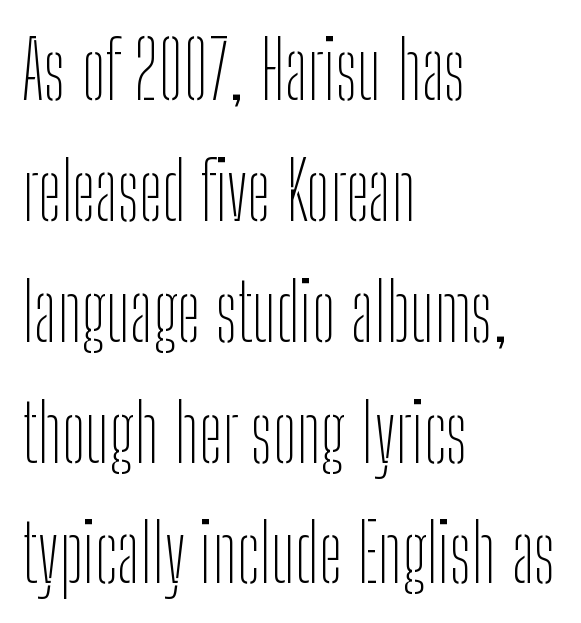
Caption: face not bold, strokes unweighted. Every stem runs plumb, perpendicular to the baseline. Look at the bottom of the vertical strokes: they stop flat, with no serifs. The passage shown is typed in a proportional face where columns would drift.
